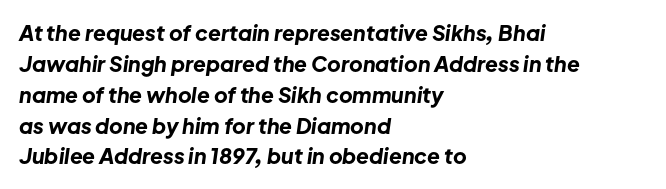
Q: Is the text bold? A: Yes.
Q: Is the text italic (slanted)? A: Yes, it leans right by about 8 degrees.
Q: Is the text underlined? A: No.
Q: How is the paragraph aligned? A: Left-aligned.
Q: Is the spacing between letters normal or unusually wide? A: Normal.
Q: Is the spacing between lines tight, normal or loose? A: Normal.
